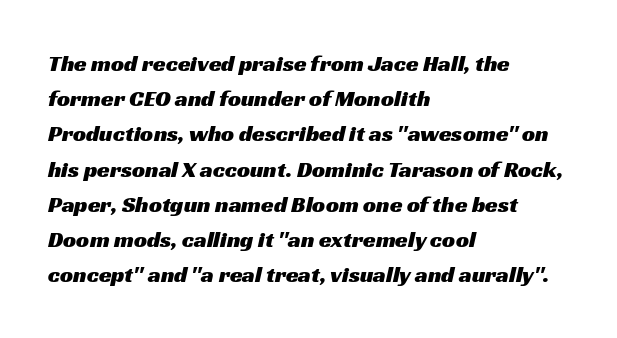
{"underline": "no", "align": "left", "line_spacing": "normal", "line_spacing_ratio": 1.53, "letter_spacing": "normal", "letter_spacing_em": 0.0, "glyph_px": 23}
